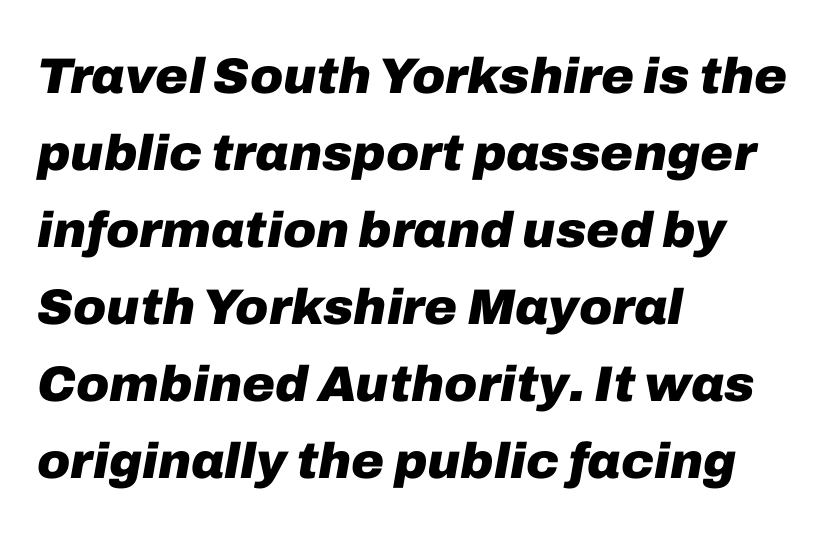
Q: Is the text bold? A: Yes.
Q: Is the text italic (slanted)? A: Yes, it leans right by about 10 degrees.
Q: Is the text underlined? A: No.
Q: How is the paragraph aligned? A: Left-aligned.
Q: Is the spacing between letters normal or unusually wide? A: Normal.
Q: Is the spacing between lines tight, normal or loose? A: Normal.
Q: Width (condensed, normal, or wide)? A: Normal.
Q: Stroke contrast? A: Low.
Q: x-height? A: Medium.
Q: Monospaced? A: No.
